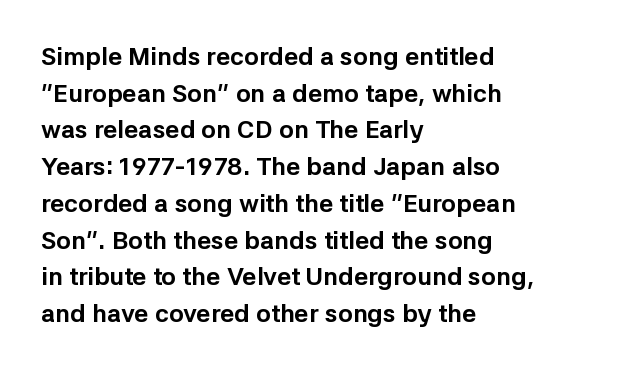
Q: Is the text bold? A: Yes.
Q: Is the text italic (slanted)? A: No, it is upright.
Q: Is the text underlined? A: No.
Q: How is the paragraph aligned? A: Left-aligned.
Q: Is the spacing between letters normal or unusually wide? A: Normal.
Q: Is the spacing between lines tight, normal or loose? A: Normal.
